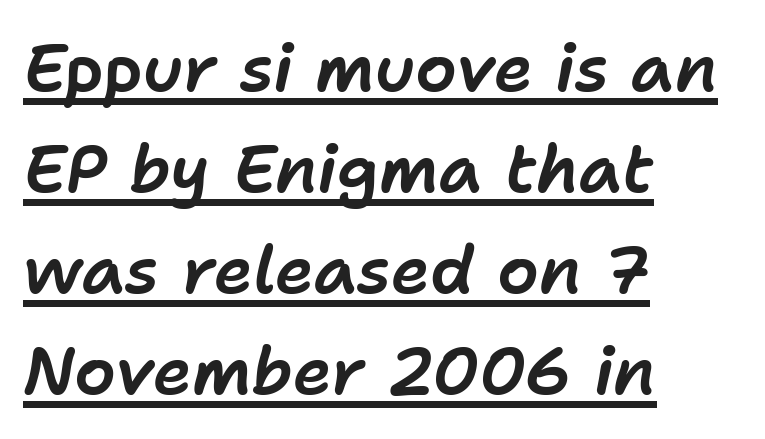
Q: Is the text italic (slanted)? A: Yes, it leans right by about 11 degrees.
Q: Is the text underlined? A: Yes.
Q: How is the paragraph aligned? A: Left-aligned.
Q: Is the spacing between letters normal or unusually wide? A: Normal.
Q: Is the spacing between lines tight, normal or loose? A: Normal.
Q: Width (condensed, normal, or wide)? A: Normal.
Q: Stroke contrast? A: Low.
Q: x-height? A: Medium.
Q: Monospaced? A: No.
